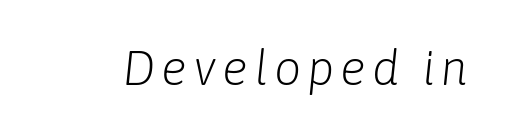
The typeface has the unassuming heft of standard copy or less. The letters advance in unequal steps, a hallmark of proportional type. Would a proofreader flag this as italicized? Yes. Just letters on the line, the space beneath them empty.
